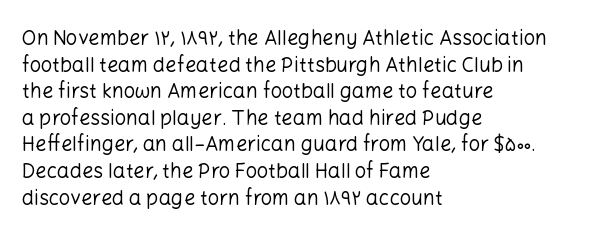
{"italic": "no", "bold": "no", "underline": "no", "align": "left", "line_spacing": "normal", "line_spacing_ratio": 1.33, "letter_spacing": "normal", "letter_spacing_em": 0.0, "glyph_px": 20}
